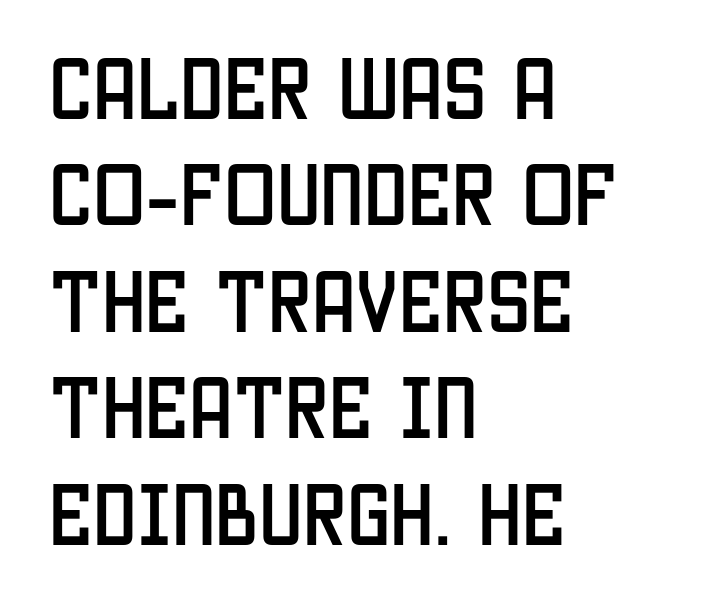
{"serif": "no", "italic": "no", "width": "condensed", "stroke_contrast": "low", "x_height": "large", "monospaced": "no", "underline": "no", "align": "left", "line_spacing": "normal", "line_spacing_ratio": 1.52, "letter_spacing": "normal", "letter_spacing_em": 0.0, "glyph_px": 70}
